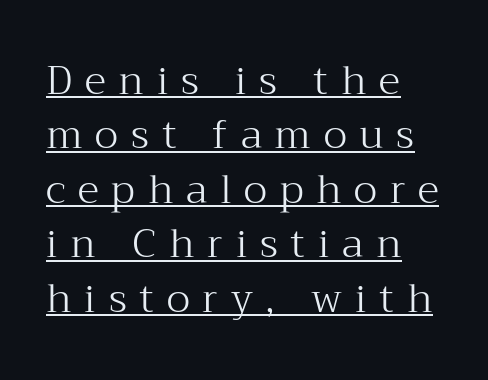
Has an underline been added? It has. Posture: vertical. Rows of type keep a routine distance in the vertical direction. The tracking reads as deliberately expanded to a designer's eye. Counters stay open thanks to moderate or lighter strokes. The paragraph has a hard left edge and a soft right edge.
